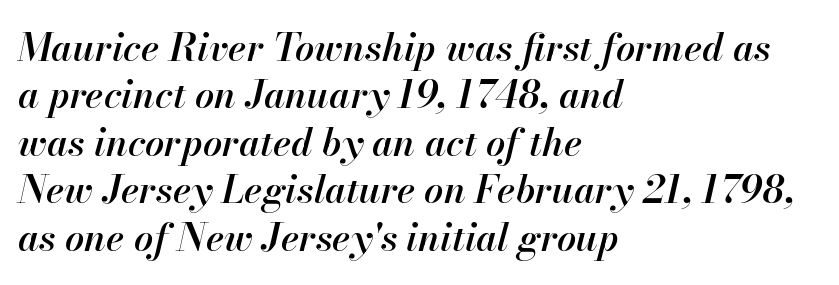
{"italic": "yes", "lean": "right", "slant_degrees": 13, "bold": "semi", "weight": "semibold", "width": "normal", "stroke_contrast": "high", "x_height": "small", "monospaced": "no", "underline": "no", "align": "left", "line_spacing": "normal", "line_spacing_ratio": 1.25, "letter_spacing": "normal", "letter_spacing_em": 0.0, "glyph_px": 38}
